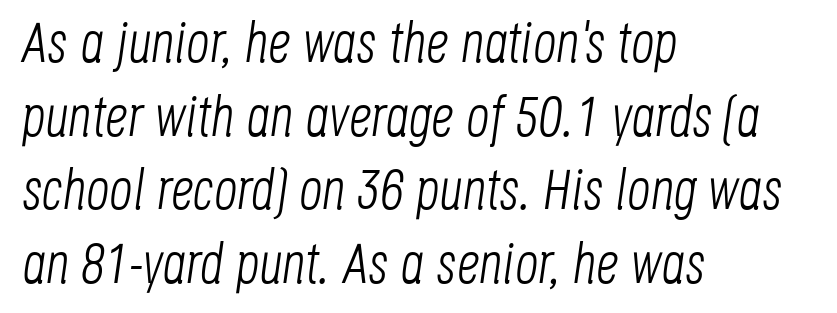
{"italic": "yes", "lean": "right", "slant_degrees": 8, "bold": "no", "weight": "light", "width": "condensed", "stroke_contrast": "low", "x_height": "large", "monospaced": "no", "underline": "no", "align": "left", "line_spacing": "normal", "line_spacing_ratio": 1.29, "letter_spacing": "normal", "letter_spacing_em": 0.0, "glyph_px": 57}
